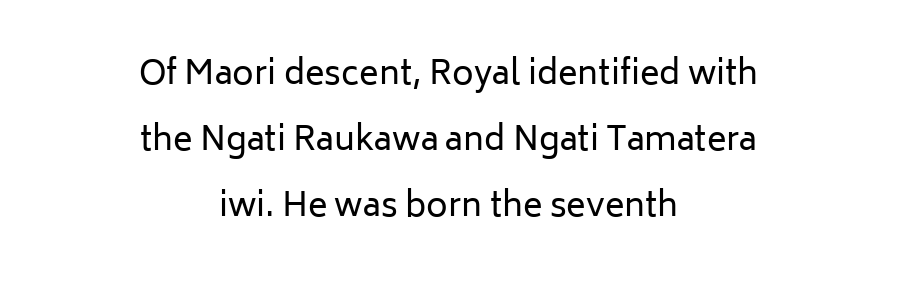
{"serif": "no", "italic": "no", "bold": "no", "weight": "regular", "width": "normal", "stroke_contrast": "low", "x_height": "medium", "monospaced": "no", "underline": "no", "align": "center", "line_spacing": "loose", "line_spacing_ratio": 2.0, "letter_spacing": "normal", "letter_spacing_em": 0.0, "glyph_px": 33}
